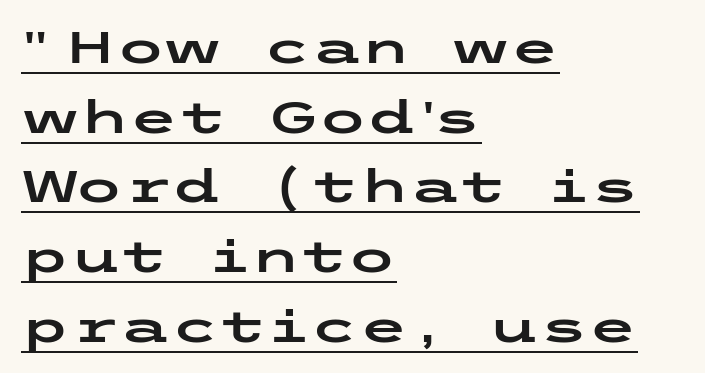
Q: Is the text italic (slanted)? A: No, it is upright.
Q: Is the typeface a serif or a sans-serif typeface? A: Sans-serif.
Q: Is the text underlined? A: Yes.
Q: How is the paragraph aligned? A: Left-aligned.
Q: Is the spacing between letters normal or unusually wide? A: Normal.
Q: Is the spacing between lines tight, normal or loose? A: Normal.
Q: Width (condensed, normal, or wide)? A: Wide.
Q: Stroke contrast? A: Low.
Q: x-height? A: Medium.
